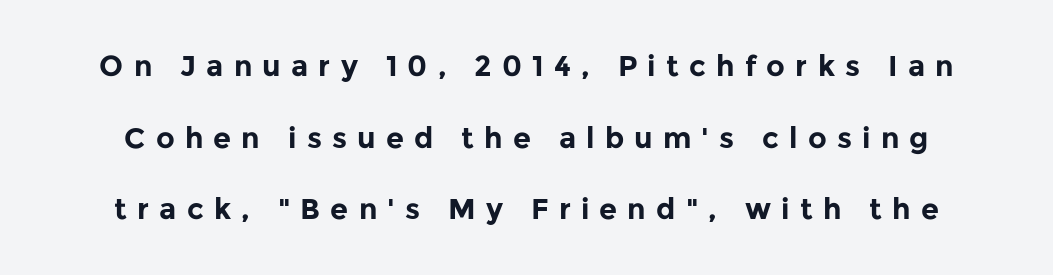
The type is letterspaced generously, with wide tracking. Any mark beneath the type? The region is blank. These lines stand farther apart than default settings would place them. Are there feet on the stems? There aren't — it's a sans.
